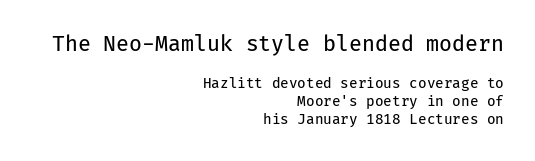
Q: Is the text bold? A: No.
Q: Is the text italic (slanted)? A: No, it is upright.
Q: Is the text underlined? A: No.
Q: How is the paragraph aligned? A: Right-aligned.
Q: Is the spacing between letters normal or unusually wide? A: Normal.
Q: Is the spacing between lines tight, normal or loose? A: Normal.
Q: Which block of text is set in a larger size, the first (top) or the second (bottom)? A: The first (top) one.
